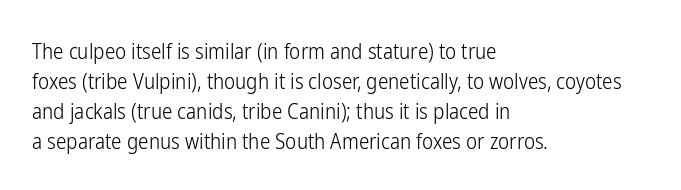
Q: Is the text bold? A: No.
Q: Is the text italic (slanted)? A: No, it is upright.
Q: Is the text underlined? A: No.
Q: How is the paragraph aligned? A: Left-aligned.
Q: Is the spacing between letters normal or unusually wide? A: Normal.
Q: Is the spacing between lines tight, normal or loose? A: Normal.
